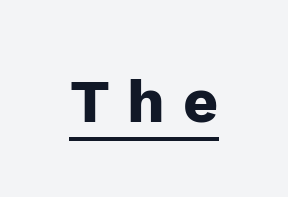
Q: Is the text bold? A: Yes.
Q: Is the text italic (slanted)? A: No, it is upright.
Q: Is the typeface a serif or a sans-serif typeface? A: Sans-serif.
Q: Is the text underlined? A: Yes.
Q: Is the spacing between letters normal or unusually wide? A: Unusually wide.
Q: Width (condensed, normal, or wide)? A: Normal.
Q: Stroke contrast? A: Low.
Q: x-height? A: Medium.
Q: Monospaced? A: No.
